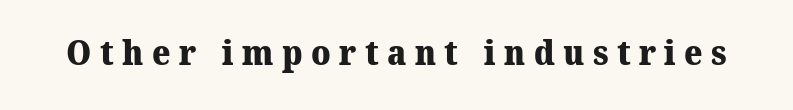
Letter spacing: wide. The rendering uses a bold face; every stroke is thick and dark. The rendering shows small feet on the letterforms — a serif design. A typesetter would call this proportional, since set widths differ per character. A clean baseline with only descenders dipping below it.
